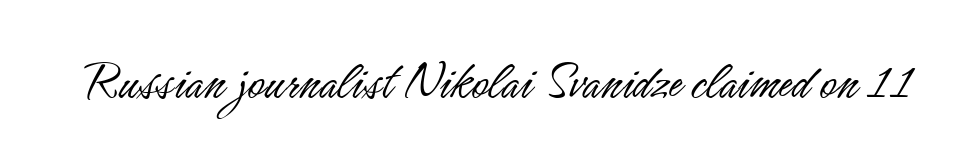
This rendering leaves character spacing at its baseline value. Serifs: no, the terminals of the letterforms are clean. Rule under the text: the space is simply empty. You could not count columns in this text — the font is proportionally spaced.
